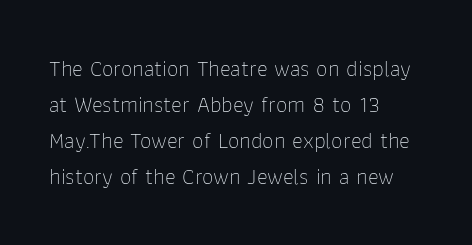
{"italic": "no", "bold": "no", "underline": "no", "align": "left", "line_spacing": "normal", "line_spacing_ratio": 1.57, "letter_spacing": "normal", "letter_spacing_em": 0.0, "glyph_px": 23}
